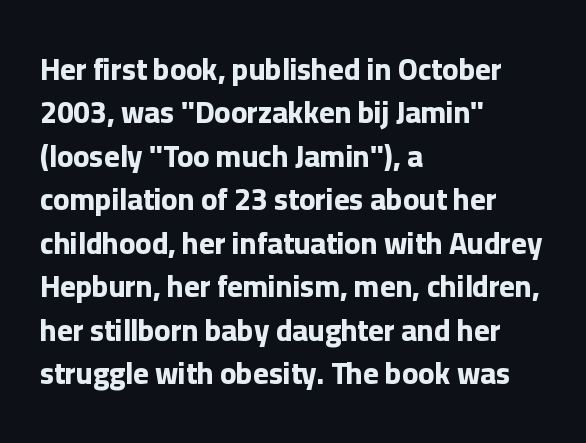
{"serif": "no", "italic": "no", "bold": "yes", "weight": "bold", "width": "normal", "stroke_contrast": "low", "x_height": "medium", "monospaced": "no", "underline": "no", "align": "left", "line_spacing": "normal", "line_spacing_ratio": 1.45, "letter_spacing": "normal", "letter_spacing_em": 0.0, "glyph_px": 30}
